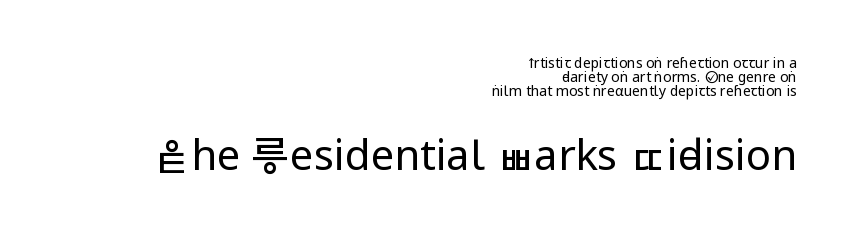
The image shows 42 px regular-weight, condensed sans-serif type, upright; set right-aligned, tight line spacing (1.0x), normal letter spacing, not underlined; the second (bottom) block is 3.0x larger; low stroke contrast and a large x-height.
